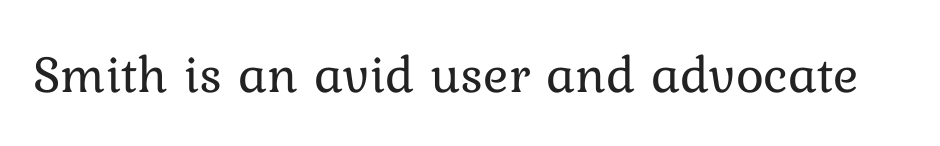
{"italic": "no", "bold": "no", "weight": "regular", "width": "normal", "stroke_contrast": "low", "x_height": "medium", "monospaced": "no", "underline": "no", "letter_spacing": "normal", "letter_spacing_em": 0.0, "glyph_px": 53}
